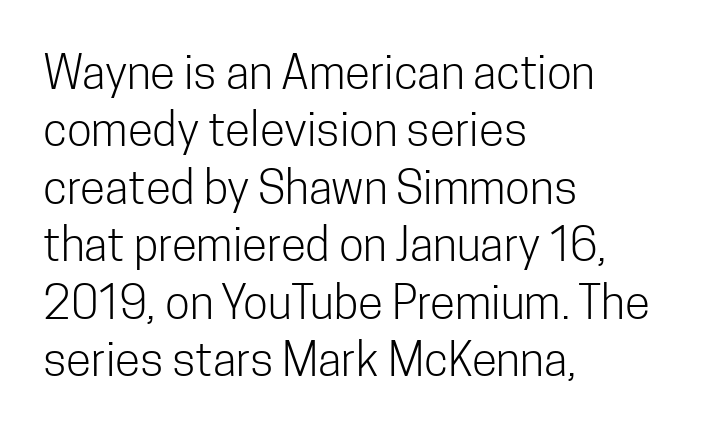
Q: Is the text bold? A: No.
Q: Is the text italic (slanted)? A: No, it is upright.
Q: Is the typeface a serif or a sans-serif typeface? A: Sans-serif.
Q: Is the text underlined? A: No.
Q: How is the paragraph aligned? A: Left-aligned.
Q: Is the spacing between letters normal or unusually wide? A: Normal.
Q: Is the spacing between lines tight, normal or loose? A: Normal.
Q: Width (condensed, normal, or wide)? A: Condensed.
Q: Stroke contrast? A: Low.
Q: x-height? A: Medium.
Q: Monospaced? A: No.
